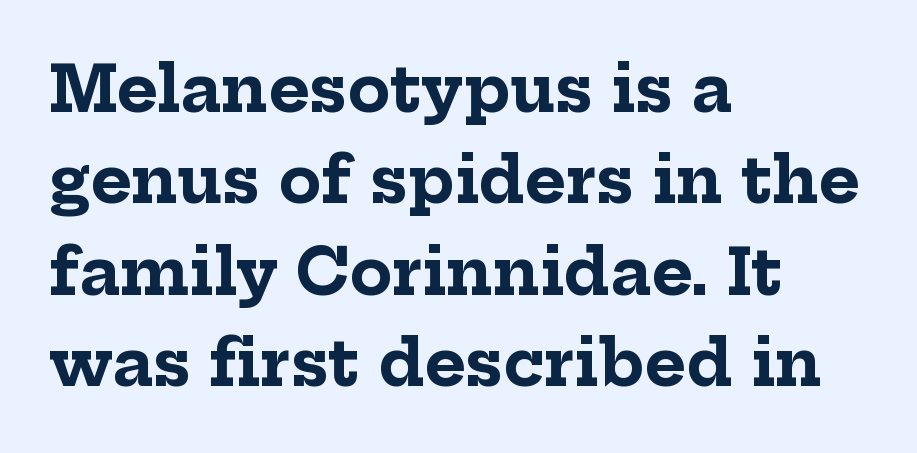
Baseline-to-baseline distance is the conventional proportion of letter height. These lines stack with their left ends in a neat column. Any mark beneath the type? The region is blank. It's the straight-up-and-down kind of type. Observe the serifs anchoring each vertical stroke in this sample. Look at the stroke-to-counter ratio: heavy, a bold.
